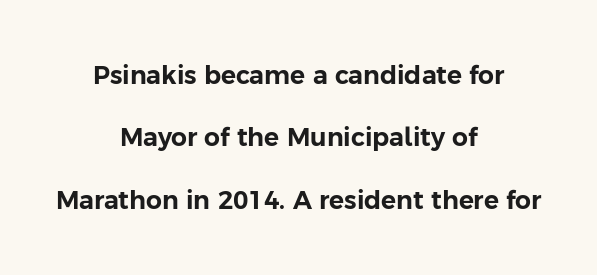
{"italic": "no", "underline": "no", "align": "center", "line_spacing": "loose", "line_spacing_ratio": 2.5, "letter_spacing": "normal", "letter_spacing_em": 0.0, "glyph_px": 25}
